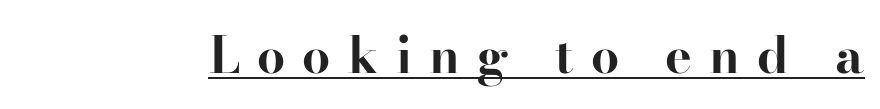
{"serif": "yes", "italic": "no", "bold": "yes", "weight": "bold", "width": "normal", "stroke_contrast": "high", "x_height": "small", "monospaced": "no", "underline": "yes", "letter_spacing": "wide", "letter_spacing_em": 0.34, "glyph_px": 50}
